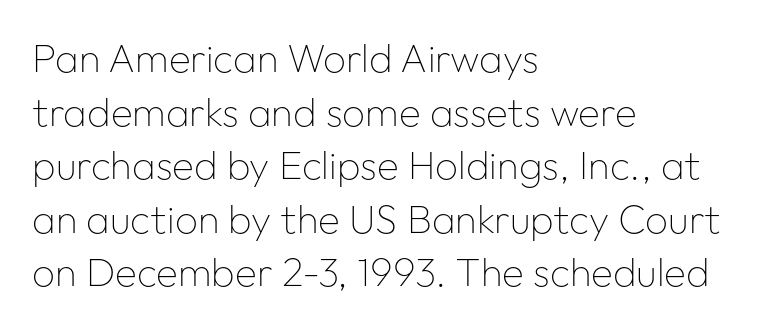
Q: Is the text bold? A: No.
Q: Is the text italic (slanted)? A: No, it is upright.
Q: Is the typeface a serif or a sans-serif typeface? A: Sans-serif.
Q: Is the text underlined? A: No.
Q: How is the paragraph aligned? A: Left-aligned.
Q: Is the spacing between letters normal or unusually wide? A: Normal.
Q: Is the spacing between lines tight, normal or loose? A: Normal.
Q: Width (condensed, normal, or wide)? A: Normal.
Q: Stroke contrast? A: Low.
Q: x-height? A: Medium.
Q: Monospaced? A: No.
